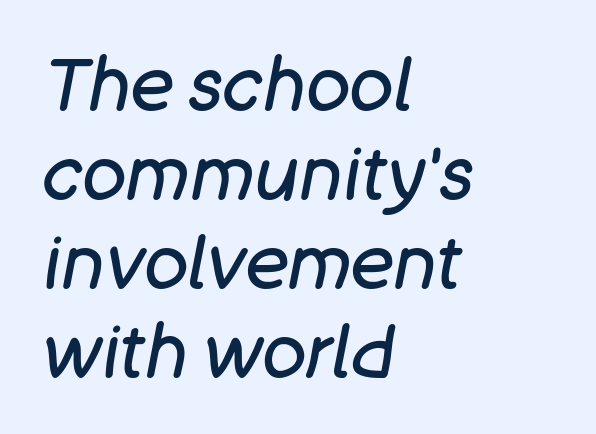
Q: Is the text bold? A: No.
Q: Is the text italic (slanted)? A: Yes, it leans right by about 11 degrees.
Q: Is the text underlined? A: No.
Q: How is the paragraph aligned? A: Left-aligned.
Q: Is the spacing between letters normal or unusually wide? A: Normal.
Q: Width (condensed, normal, or wide)? A: Normal.
Q: Stroke contrast? A: Low.
Q: x-height? A: Large.
Q: Monospaced? A: No.
